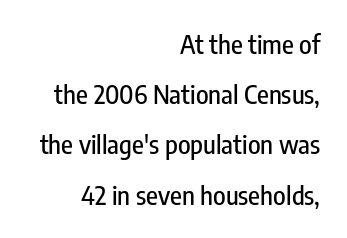
The image shows 26 px text type, upright; set right-aligned, loose line spacing (1.93x), normal letter spacing, not underlined.
